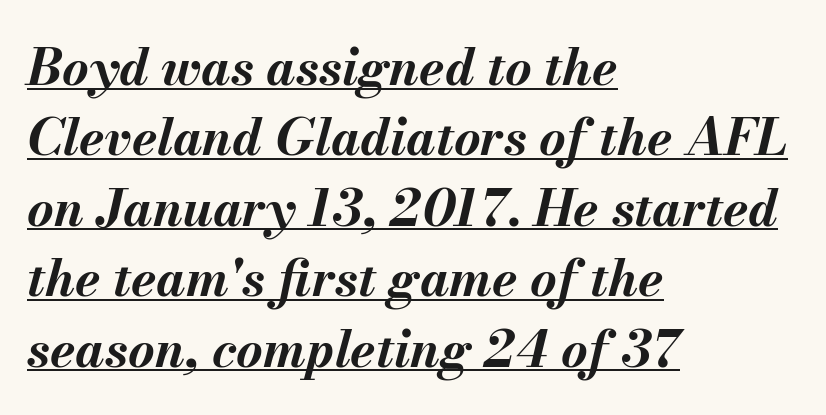
The image shows 51 px bold type, italic (leaning right); set left-aligned, normal line spacing (1.38x), normal letter spacing, underlined; medium stroke contrast and a small x-height.
